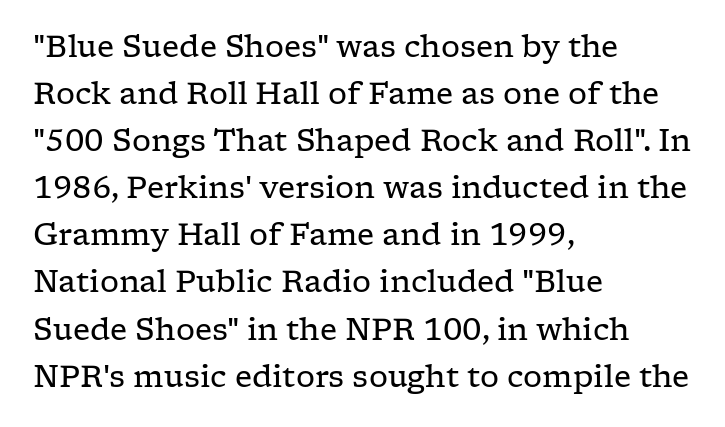
{"serif": "yes", "italic": "no", "bold": "no", "weight": "regular", "width": "wide", "stroke_contrast": "low", "x_height": "medium", "monospaced": "no", "underline": "no", "align": "left", "line_spacing": "normal", "line_spacing_ratio": 1.57, "letter_spacing": "normal", "letter_spacing_em": 0.0, "glyph_px": 30}
